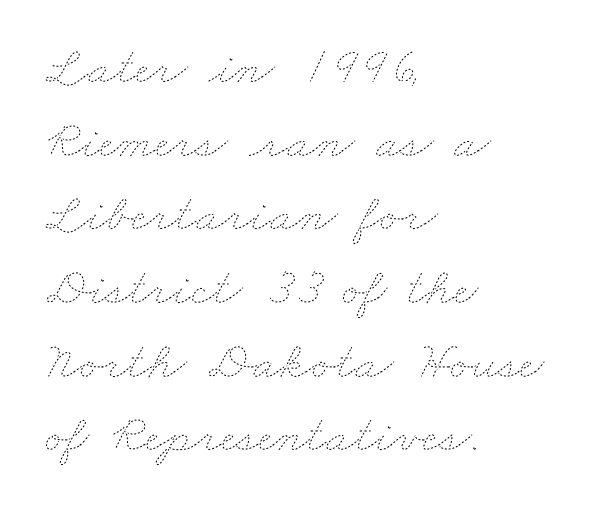
The image shows 53 px thin, wide type; set left-aligned, normal line spacing (1.39x), normal letter spacing, not underlined; low stroke contrast and a small x-height.
